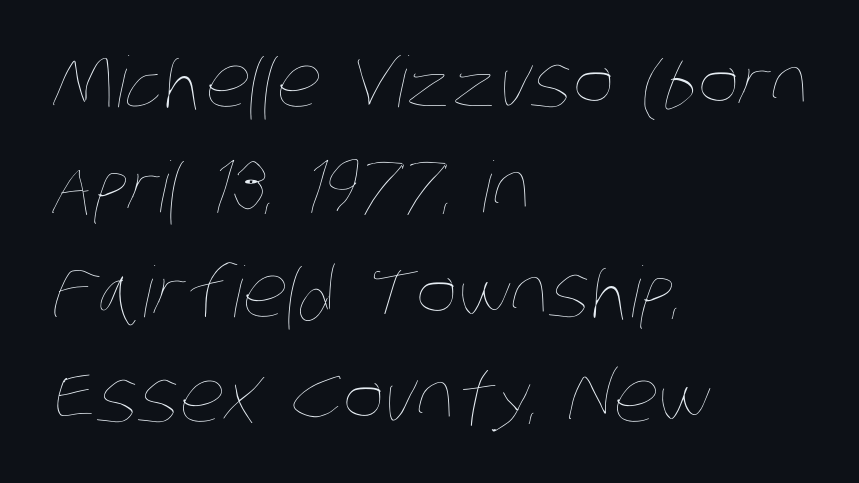
The image shows 70 px thin, condensed type; set left-aligned, normal line spacing (1.5x), normal letter spacing, not underlined; low stroke contrast and a large x-height.
